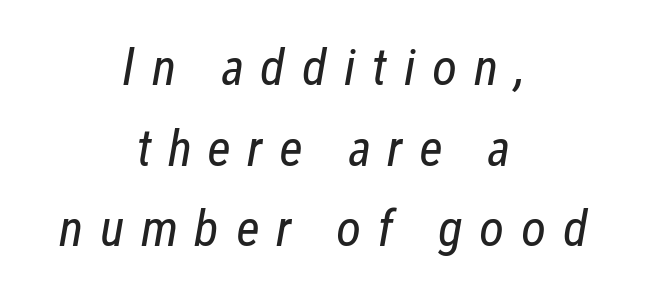
Q: Is the text bold? A: No.
Q: Is the text italic (slanted)? A: Yes, it leans right by about 12 degrees.
Q: Is the text underlined? A: No.
Q: How is the paragraph aligned? A: Centered.
Q: Is the spacing between letters normal or unusually wide? A: Unusually wide.
Q: Is the spacing between lines tight, normal or loose? A: Normal.
Q: Width (condensed, normal, or wide)? A: Condensed.
Q: Stroke contrast? A: Low.
Q: x-height? A: Medium.
Q: Monospaced? A: No.
